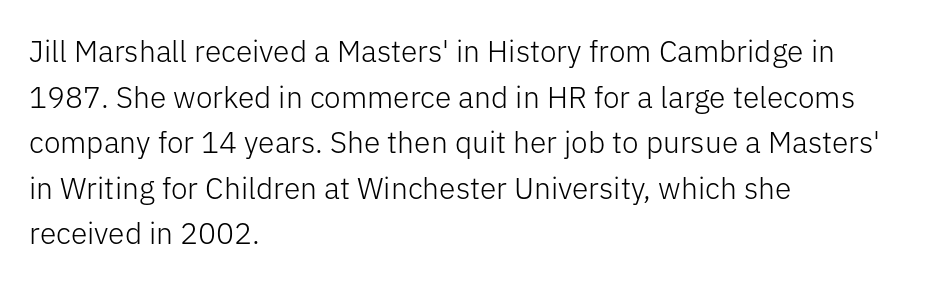
The image shows 30 px light sans-serif type, upright; set left-aligned, normal line spacing (1.52x), normal letter spacing, not underlined; low stroke contrast and a medium x-height.
